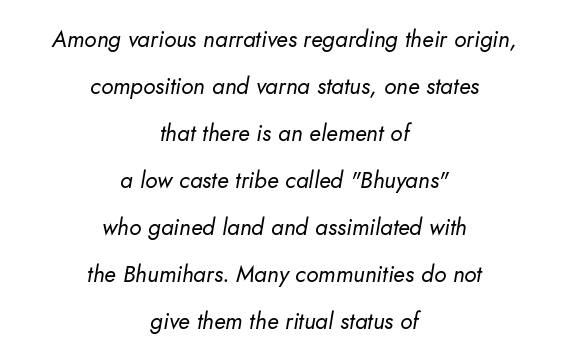
Q: Is the text bold? A: No.
Q: Is the text italic (slanted)? A: Yes, it leans right by about 10 degrees.
Q: Is the text underlined? A: No.
Q: How is the paragraph aligned? A: Centered.
Q: Is the spacing between letters normal or unusually wide? A: Normal.
Q: Is the spacing between lines tight, normal or loose? A: Loose.
